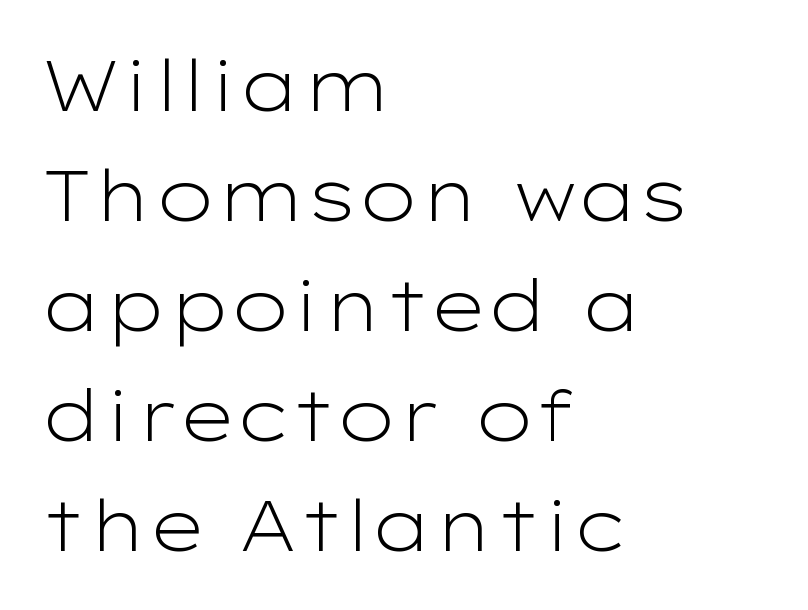
The image shows 70 px light, wide sans-serif type, upright; set left-aligned, normal line spacing (1.57x), normal letter spacing, not underlined; low stroke contrast and a medium x-height.
